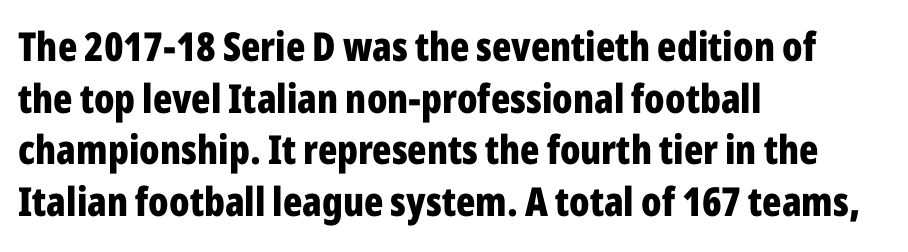
{"serif": "no", "italic": "no", "bold": "yes", "weight": "bold", "width": "condensed", "stroke_contrast": "low", "x_height": "medium", "monospaced": "no", "underline": "no", "align": "left", "line_spacing": "normal", "line_spacing_ratio": 1.29, "letter_spacing": "normal", "letter_spacing_em": 0.0, "glyph_px": 40}
